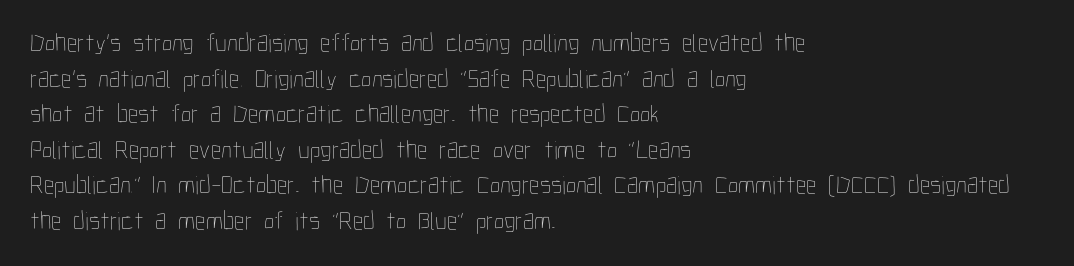
Q: Is the text bold? A: No.
Q: Is the text italic (slanted)? A: No, it is upright.
Q: Is the text underlined? A: No.
Q: How is the paragraph aligned? A: Left-aligned.
Q: Is the spacing between letters normal or unusually wide? A: Normal.
Q: Is the spacing between lines tight, normal or loose? A: Normal.
